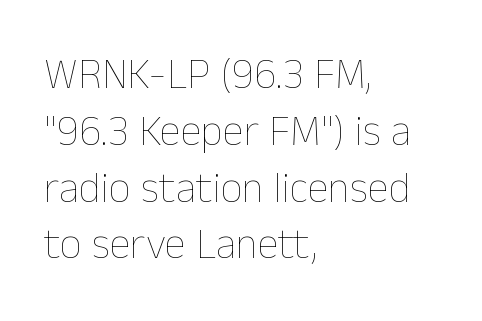
The image shows 43 px thin type, upright; set left-aligned, normal line spacing (1.32x), normal letter spacing, not underlined; low stroke contrast and a medium x-height.
